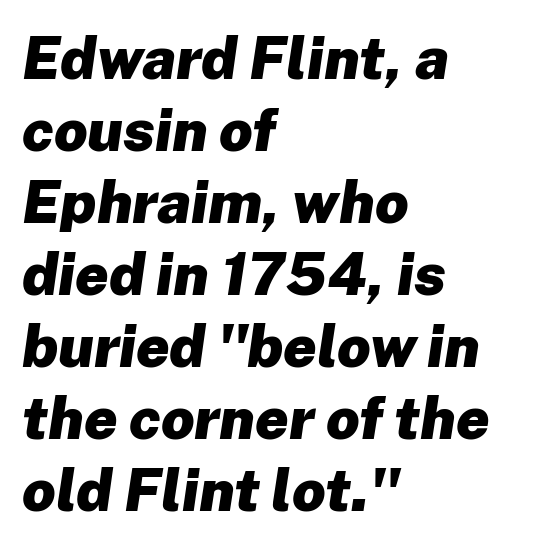
{"italic": "yes", "lean": "right", "slant_degrees": 8, "bold": "yes", "weight": "heavy", "width": "normal", "stroke_contrast": "low", "x_height": "medium", "monospaced": "no", "underline": "no", "align": "left", "line_spacing_ratio": 1.22, "letter_spacing": "normal", "letter_spacing_em": 0.0, "glyph_px": 59}
